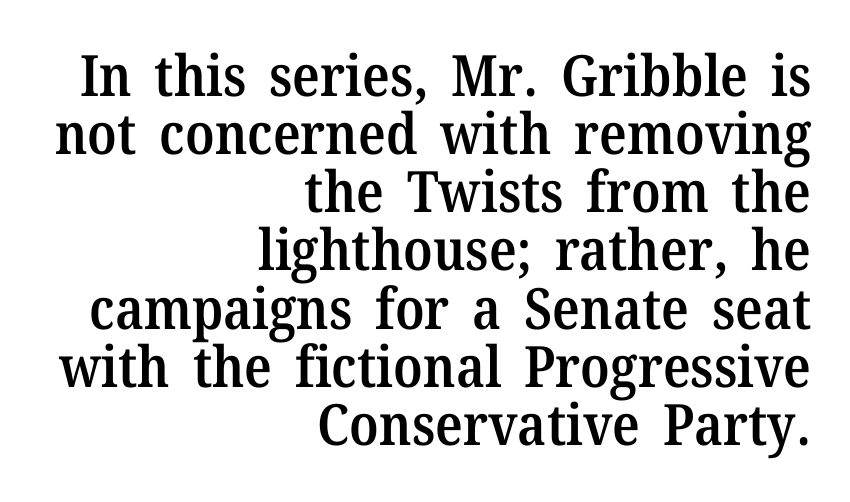
{"serif": "yes", "italic": "no", "bold": "semi", "weight": "semibold", "width": "normal", "stroke_contrast": "medium", "x_height": "medium", "monospaced": "no", "underline": "no", "align": "right", "line_spacing": "tight", "line_spacing_ratio": 1.02, "letter_spacing": "normal", "letter_spacing_em": 0.0, "glyph_px": 57}
